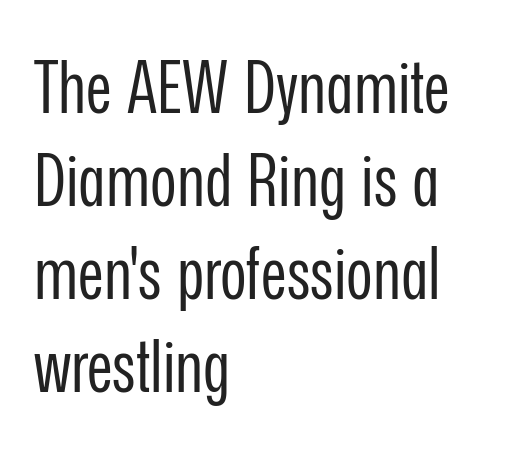
The image shows 72 px regular-weight, condensed sans-serif type, upright; set left-aligned, normal line spacing (1.29x), normal letter spacing, not underlined; low stroke contrast and a medium x-height.
